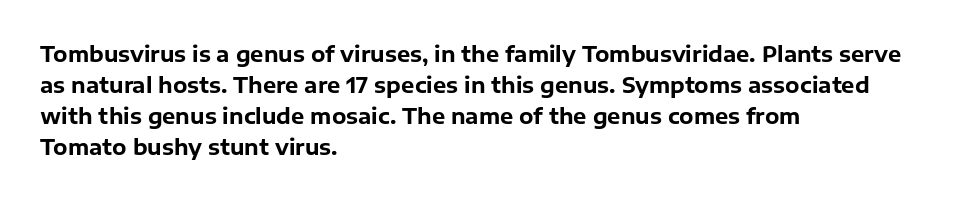
Q: Is the text bold? A: Yes.
Q: Is the text italic (slanted)? A: No, it is upright.
Q: Is the text underlined? A: No.
Q: How is the paragraph aligned? A: Left-aligned.
Q: Is the spacing between letters normal or unusually wide? A: Normal.
Q: Is the spacing between lines tight, normal or loose? A: Normal.
